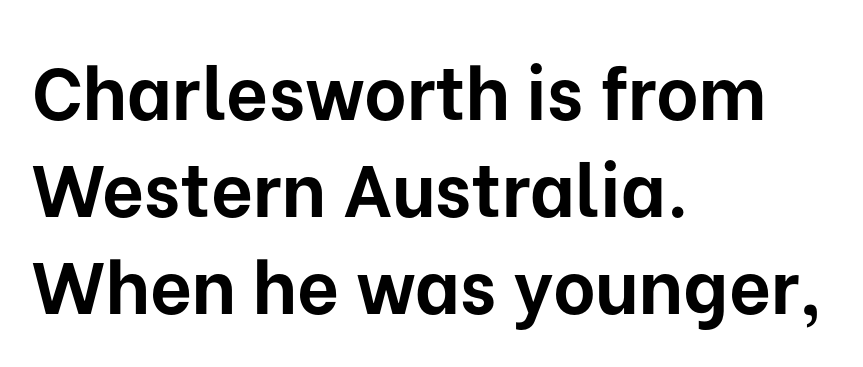
Q: Is the text bold? A: Yes.
Q: Is the text italic (slanted)? A: No, it is upright.
Q: Is the typeface a serif or a sans-serif typeface? A: Sans-serif.
Q: Is the text underlined? A: No.
Q: How is the paragraph aligned? A: Left-aligned.
Q: Is the spacing between letters normal or unusually wide? A: Normal.
Q: Is the spacing between lines tight, normal or loose? A: Normal.
Q: Width (condensed, normal, or wide)? A: Normal.
Q: Stroke contrast? A: Low.
Q: x-height? A: Medium.
Q: Monospaced? A: No.
